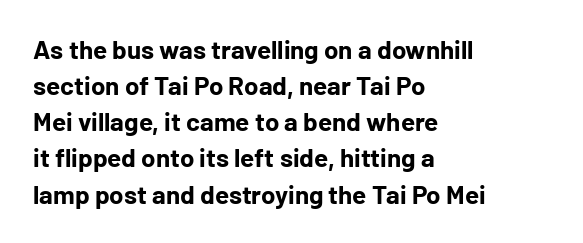
Q: Is the text bold? A: Yes.
Q: Is the text italic (slanted)? A: No, it is upright.
Q: Is the text underlined? A: No.
Q: How is the paragraph aligned? A: Left-aligned.
Q: Is the spacing between letters normal or unusually wide? A: Normal.
Q: Is the spacing between lines tight, normal or loose? A: Normal.
